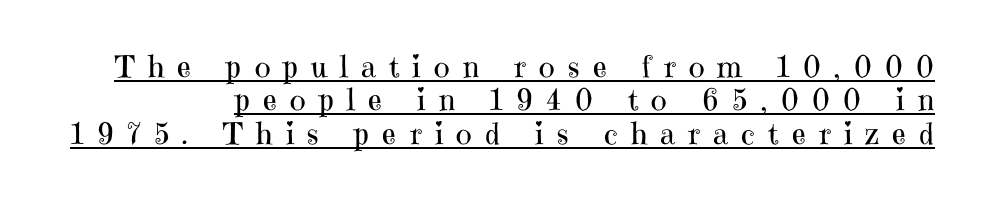
The gaps between neighbouring characters are conspicuously large. The letters look calm and open, with moderate or lighter stems. Honestly, the underline is the first thing you notice here. Unlike italic type, these characters show no tilt at all.
